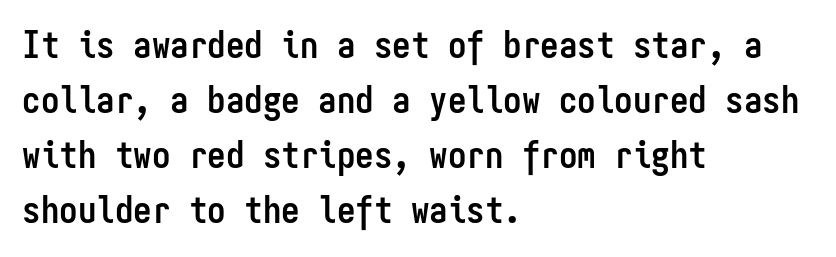
The rendering uses a moderate line-height, typical for paragraphs. Designer's note — italics off, roman on. This is sans-serif lettering, the kind often seen on screens and signage. The foot of each line stays bare and open. The letters are bold, with thick, heavy strokes.
